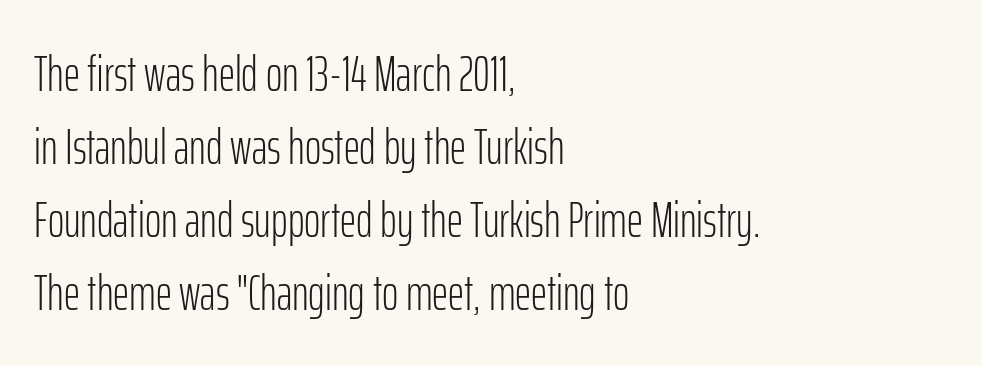
{"serif": "no", "italic": "no", "bold": "no", "weight": "light", "width": "condensed", "stroke_contrast": "low", "x_height": "medium", "monospaced": "no", "underline": "no", "align": "left", "line_spacing": "normal", "line_spacing_ratio": 1.46, "letter_spacing": "normal", "letter_spacing_em": 0.0, "glyph_px": 50}
